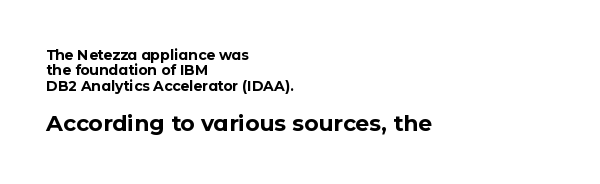
Q: Is the text bold? A: Yes.
Q: Is the text italic (slanted)? A: No, it is upright.
Q: Is the text underlined? A: No.
Q: How is the paragraph aligned? A: Left-aligned.
Q: Is the spacing between letters normal or unusually wide? A: Normal.
Q: Is the spacing between lines tight, normal or loose? A: Tight.
Q: Which block of text is set in a larger size, the first (top) or the second (bottom)? A: The second (bottom) one.
